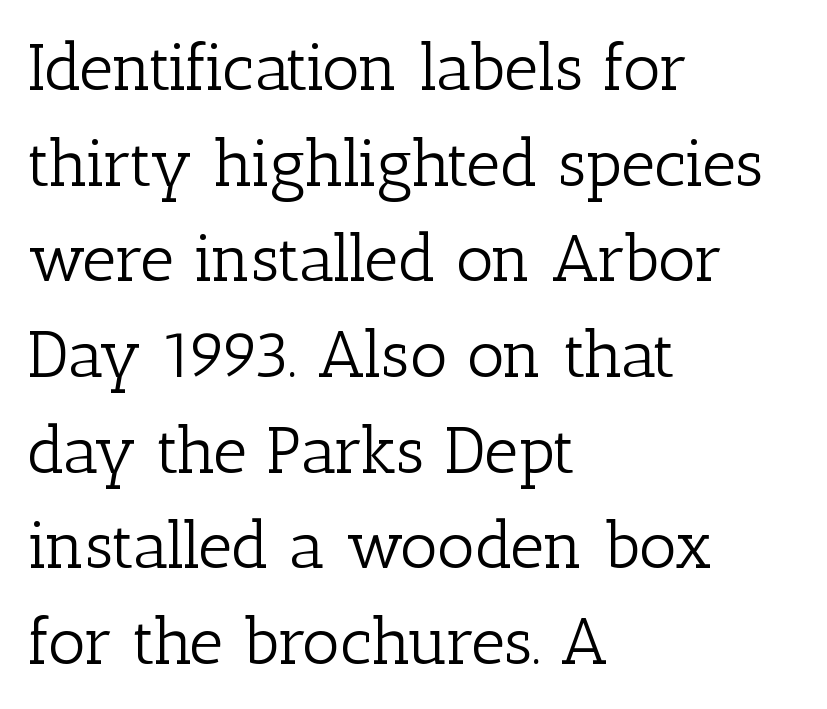
{"serif": "yes", "italic": "no", "bold": "no", "weight": "light", "width": "normal", "stroke_contrast": "low", "x_height": "medium", "monospaced": "no", "underline": "no", "align": "left", "line_spacing": "normal", "line_spacing_ratio": 1.45, "letter_spacing": "normal", "letter_spacing_em": 0.0, "glyph_px": 66}
